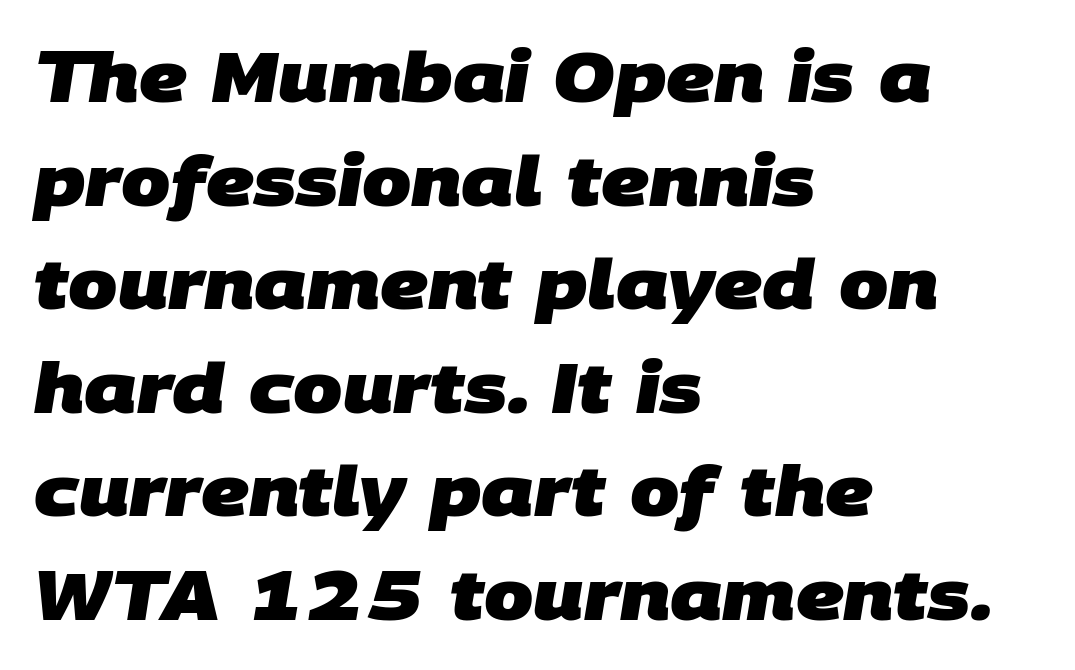
Clear beneath every line of the passage. Short and long lines alike share a common starting point at left. Successive baselines arrive at the customary interval. The horizontal fit of the characters is conventional and even. Set as a true bold cut, around the 700 mark.
